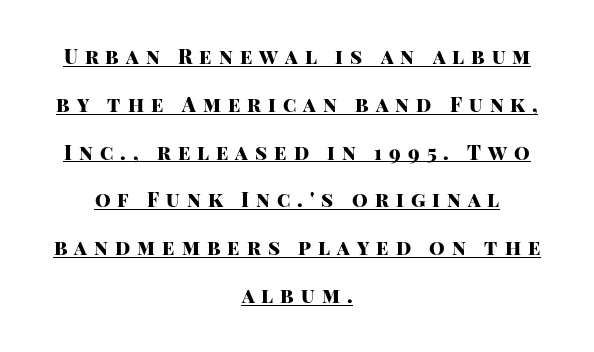
The image shows 20 px bold type, upright; set centered, loose line spacing (2.39x), unusually wide letter spacing (+0.35 em), underlined.
